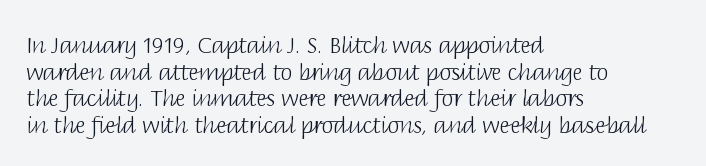
The image shows 22 px text type, upright; set left-aligned, line spacing 1.21x, normal letter spacing, not underlined.
